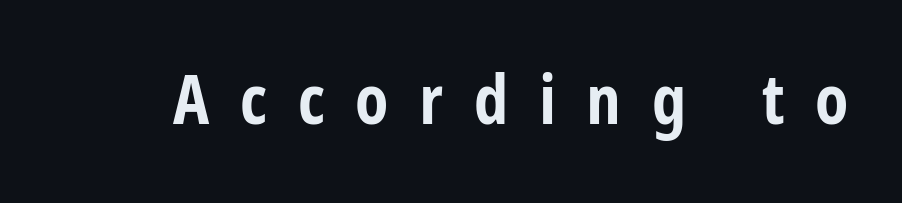
{"serif": "no", "italic": "no", "bold": "yes", "weight": "bold", "width": "condensed", "stroke_contrast": "low", "x_height": "medium", "monospaced": "no", "underline": "no", "letter_spacing": "wide", "letter_spacing_em": 0.44, "glyph_px": 69}
